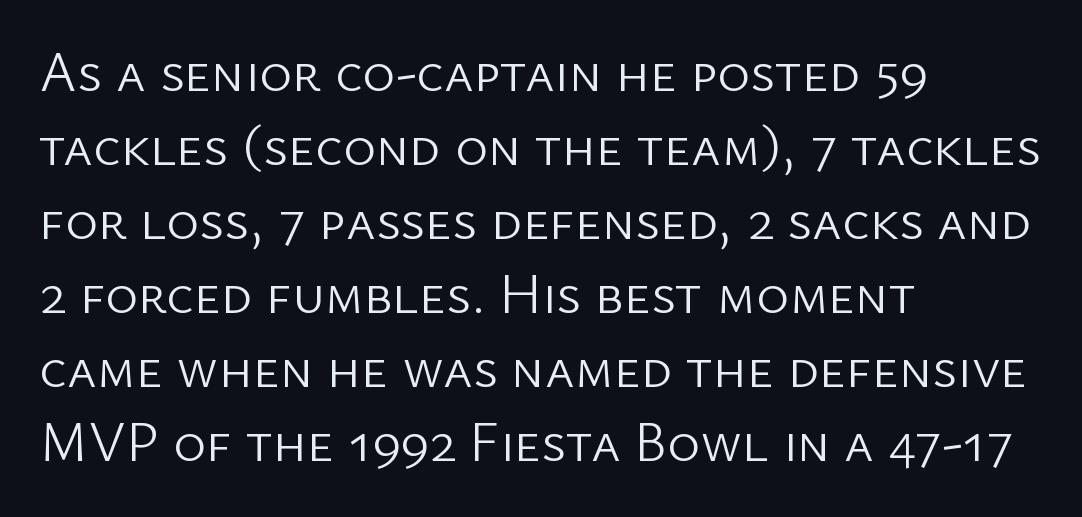
Q: Is the text bold? A: No.
Q: Is the text italic (slanted)? A: No, it is upright.
Q: Is the typeface a serif or a sans-serif typeface? A: Sans-serif.
Q: Is the text underlined? A: No.
Q: How is the paragraph aligned? A: Left-aligned.
Q: Is the spacing between letters normal or unusually wide? A: Normal.
Q: Is the spacing between lines tight, normal or loose? A: Normal.
Q: Width (condensed, normal, or wide)? A: Normal.
Q: Stroke contrast? A: Low.
Q: x-height? A: Medium.
Q: Monospaced? A: No.
